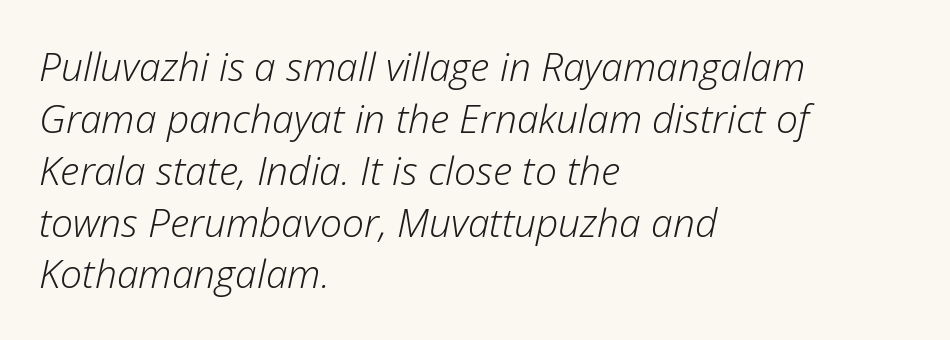
The rendering uses a moderate line-height, typical for paragraphs. Each letter keeps its own natural width here, so spacing adapts to shape. The words here are not underlined. The ragged edge is on the right, which tells us the setting is flush left. The axis of the letterforms is tilted away from vertical.
